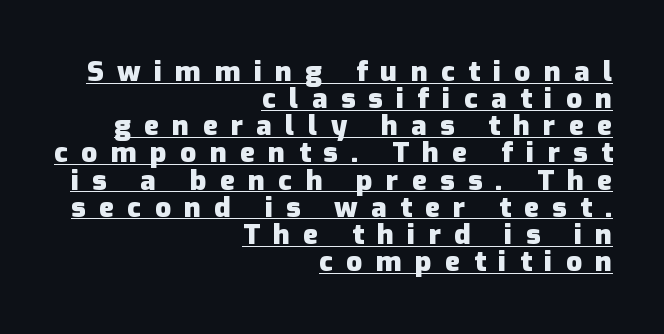
The image shows 28 px heavy sans-serif type, upright; set right-aligned, tight line spacing (0.97x), unusually wide letter spacing (+0.48 em), underlined; low stroke contrast and a medium x-height.
